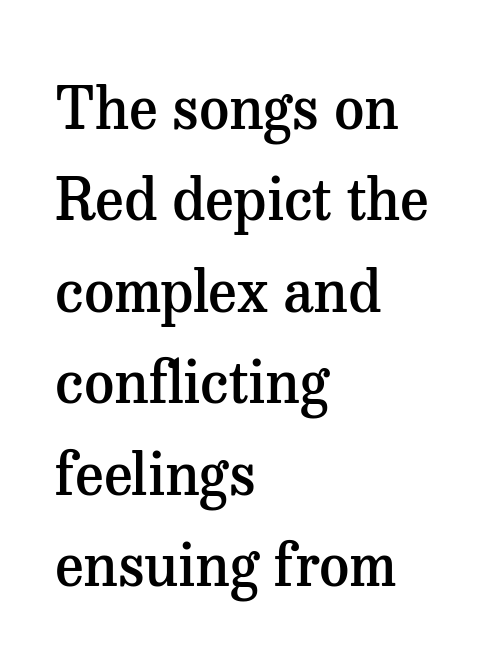
{"serif": "yes", "italic": "no", "bold": "semi", "weight": "semibold", "width": "normal", "stroke_contrast": "medium", "x_height": "medium", "monospaced": "no", "underline": "no", "align": "left", "line_spacing": "normal", "line_spacing_ratio": 1.55, "letter_spacing": "normal", "letter_spacing_em": 0.0, "glyph_px": 59}
